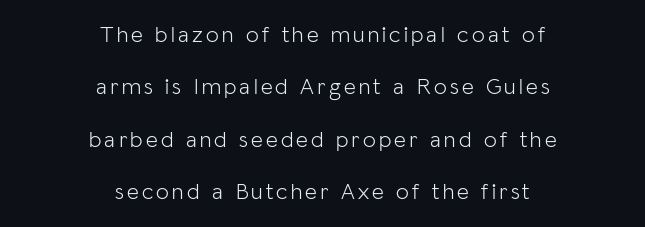
Q: Is the text bold? A: No.
Q: Is the text italic (slanted)? A: No, it is upright.
Q: Is the text underlined? A: No.
Q: How is the paragraph aligned? A: Centered.
Q: Is the spacing between lines tight, normal or loose? A: Loose.
